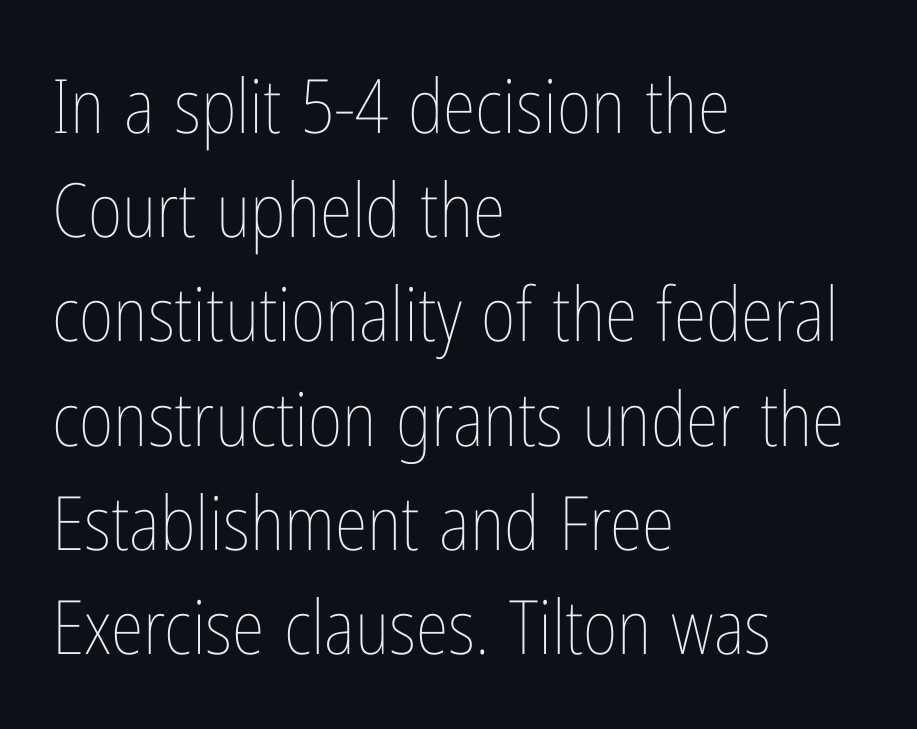
The image shows 75 px thin, condensed type, upright; set left-aligned, normal line spacing (1.39x), normal letter spacing, not underlined; low stroke contrast and a medium x-height.
